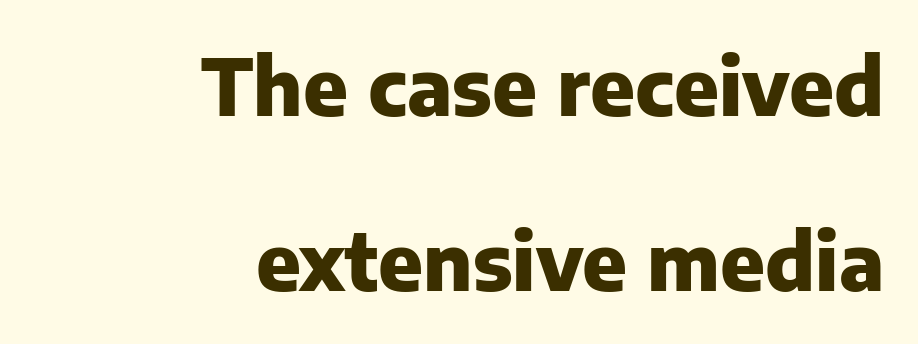
Underline: absent. The lines in this sample share a right terminus and differ only in where they begin. Each letter keeps its own natural width here, so spacing adapts to shape. This is sans-serif lettering, the kind often seen on screens and signage.
